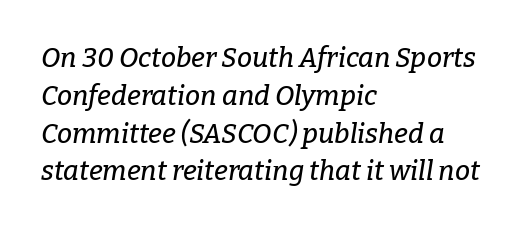
Style check: oblique. Tracking here is standard; glyphs follow each other at the usual distance. A bare baseline throughout the passage. Teacher's note: observe the even left margin — that is flush-left alignment. Interline gaps are of average width in this sample.
